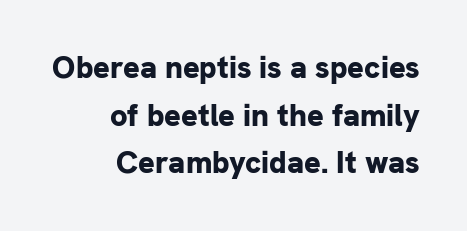
Does the type have serifs? No, each stem ends abruptly. Is there much room between lines? A standard amount, neither cramped nor airy. The rag falls on the left side of this text block. Thick stems and heavy bowls — unmistakably bold. The lettering holds an erect, upright posture throughout. Short note: letters normally spaced.
